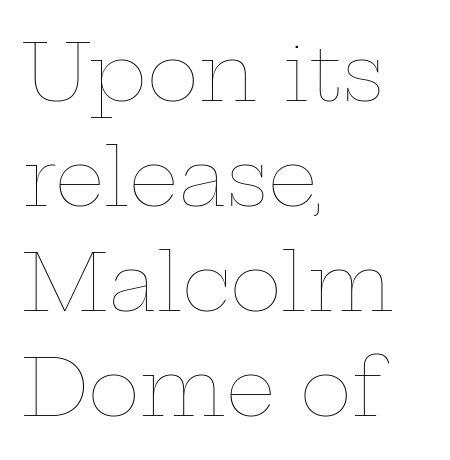
The face used here is proportionally spaced, like ordinary book or web type. The passage shown is not bold in any degree. The face used here is rendered with its standard letterfit. The area under the type is left untouched. If you drew a line through each stem, it would be perfectly vertical.
